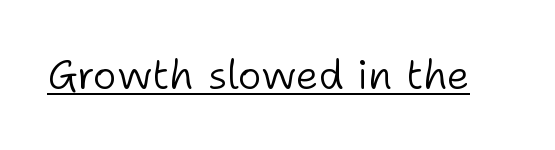
{"serif": "no", "italic": "no", "bold": "no", "weight": "light", "width": "normal", "stroke_contrast": "low", "x_height": "medium", "monospaced": "no", "underline": "yes", "letter_spacing": "normal", "letter_spacing_em": 0.0, "glyph_px": 41}
